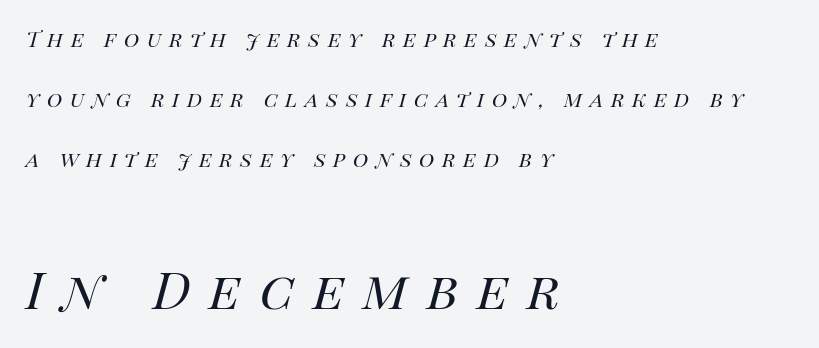
{"italic": "yes", "lean": "right", "slant_degrees": 14, "bold": "no", "weight": "regular", "width": "normal", "stroke_contrast": "high", "x_height": "large", "monospaced": "no", "underline": "no", "align": "left", "line_spacing": "loose", "line_spacing_ratio": 2.3, "letter_spacing": "wide", "letter_spacing_em": 0.29, "larger_block": "second", "size_ratio": 2.46, "glyph_px": 64}
